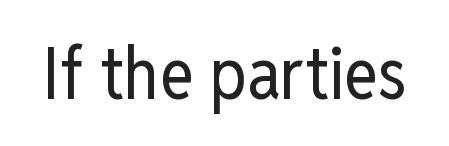
{"serif": "no", "italic": "no", "bold": "no", "weight": "regular", "width": "condensed", "stroke_contrast": "low", "x_height": "medium", "monospaced": "no", "underline": "no", "letter_spacing": "normal", "letter_spacing_em": 0.0, "glyph_px": 72}
